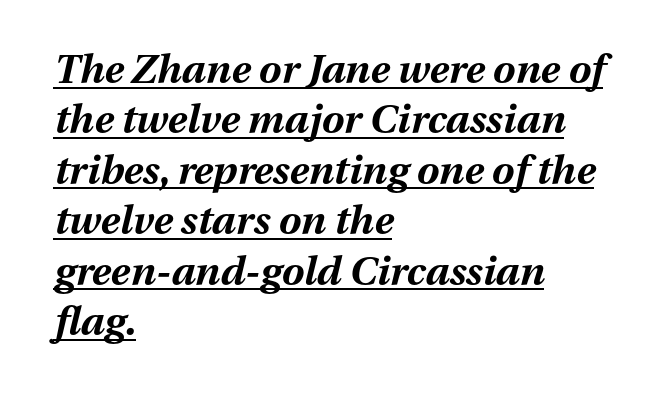
Summary of vertical rhythm: regular, with standard interline spacing. Is this a fixed-width face? No — the glyphs have proportional, varying widths. Layout note: lines flush left. Characters follow at the spacing the type designer built in. The passage shown leans; its letterforms are oblique.
